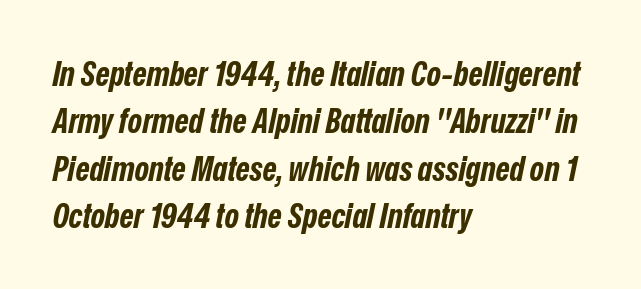
Rows of type keep a routine distance in the vertical direction. Type without underlining. Weight: bold. The face used here is rendered with its standard letterfit. The font's italic variant was chosen for this text.
